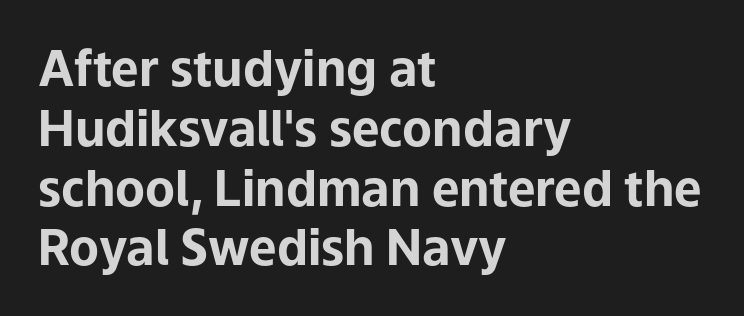
The image shows 49 px bold sans-serif type, upright; set left-aligned, line spacing 1.22x, normal letter spacing, not underlined; low stroke contrast and a medium x-height.
